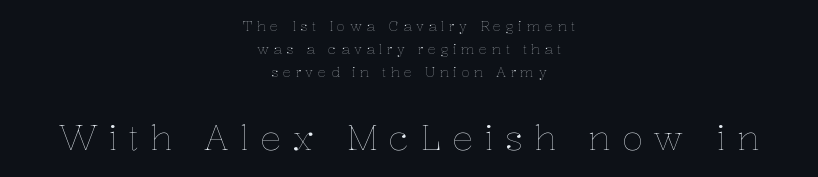
Here the designer chose a conventional face with non-uniform glyph widths. Every row of glyphs is offset so its center matches the block's center. Stroke mass is kept to a normal reading level or below. Style check: upright. The second block has been scaled up relative to the first.
